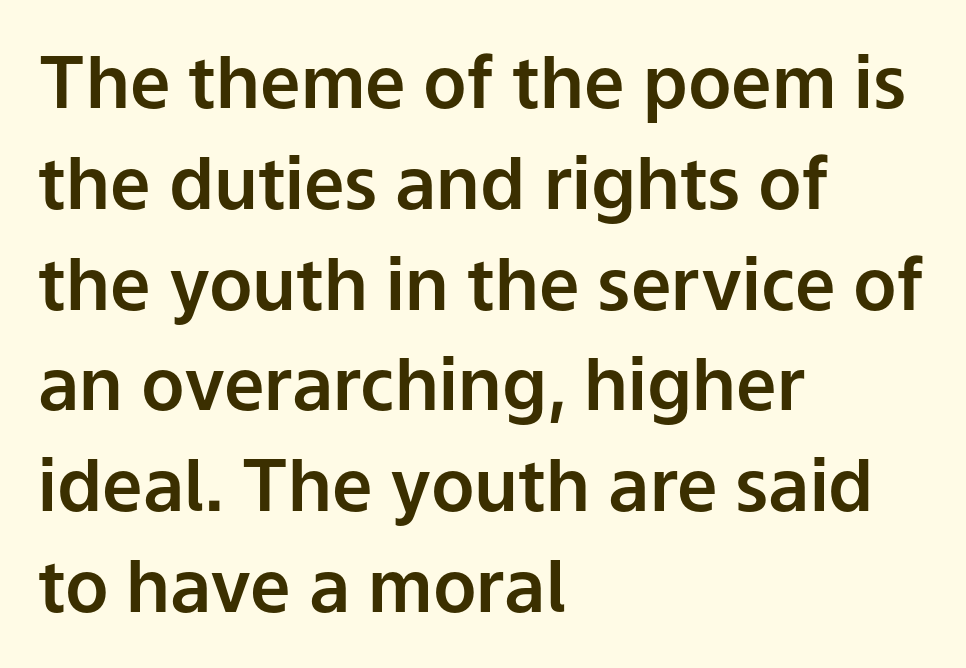
{"serif": "no", "italic": "no", "width": "normal", "stroke_contrast": "low", "x_height": "medium", "monospaced": "no", "underline": "no", "align": "left", "line_spacing": "normal", "line_spacing_ratio": 1.4, "letter_spacing": "normal", "letter_spacing_em": 0.0, "glyph_px": 72}
